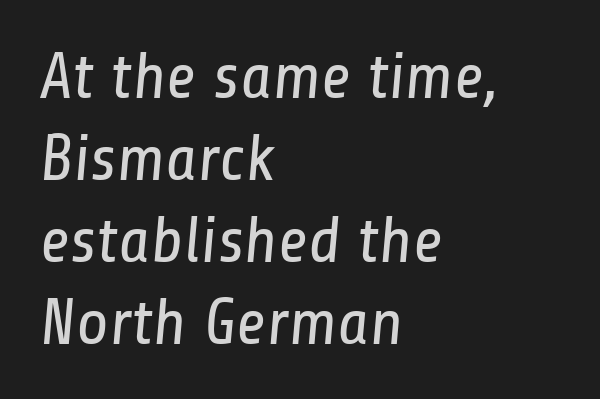
Observe the ordinary spacing: letters are neighbours, not strangers. Spacing verdict: proportional, widths tailored to each character. Left-aligned paragraph, ragged on the right. Lines of text with bare space underneath. Classification — sans serif.
